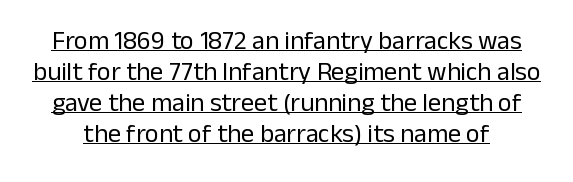
The image shows 26 px text type, upright; set line spacing 1.19x, normal letter spacing, underlined.
